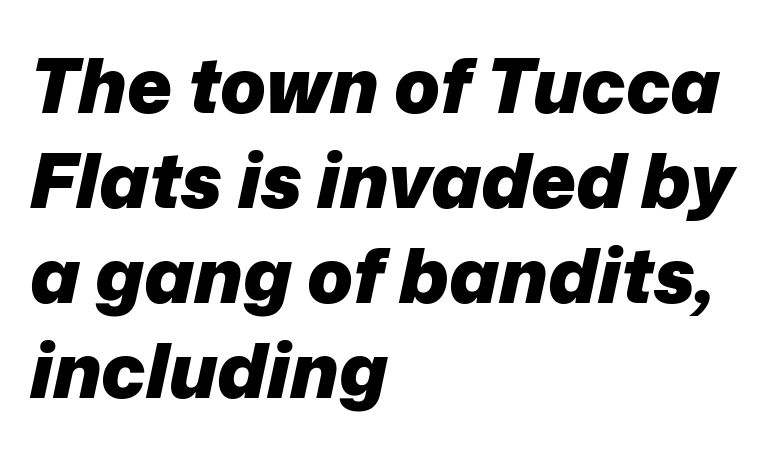
Slanted lettering throughout. Notice how the passage keeps a crisp vertical edge on the left only. Lines of text with bare space underneath. Is the type bold? Yes — the strokes are clearly thick and heavy.
